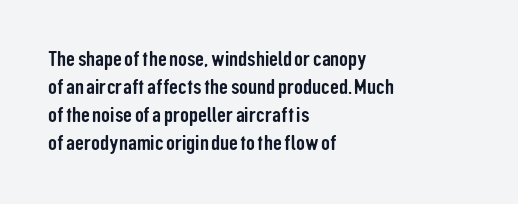
Q: Is the text italic (slanted)? A: No, it is upright.
Q: Is the text underlined? A: No.
Q: How is the paragraph aligned? A: Left-aligned.
Q: Is the spacing between letters normal or unusually wide? A: Normal.
Q: Is the spacing between lines tight, normal or loose? A: Normal.
